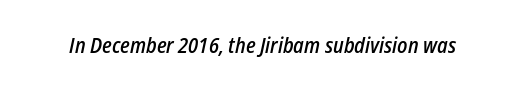
Q: Is the text bold? A: Semi-bold.
Q: Is the text italic (slanted)? A: Yes, it leans right by about 12 degrees.
Q: Is the text underlined? A: No.
Q: Is the spacing between letters normal or unusually wide? A: Normal.
